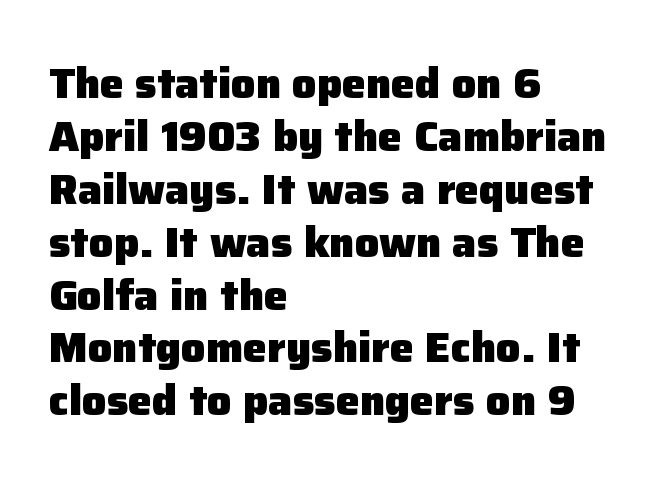
Q: Is the text bold? A: Yes.
Q: Is the text italic (slanted)? A: No, it is upright.
Q: Is the typeface a serif or a sans-serif typeface? A: Sans-serif.
Q: Is the text underlined? A: No.
Q: How is the paragraph aligned? A: Left-aligned.
Q: Is the spacing between letters normal or unusually wide? A: Normal.
Q: Width (condensed, normal, or wide)? A: Normal.
Q: Stroke contrast? A: Low.
Q: x-height? A: Medium.
Q: Monospaced? A: No.
